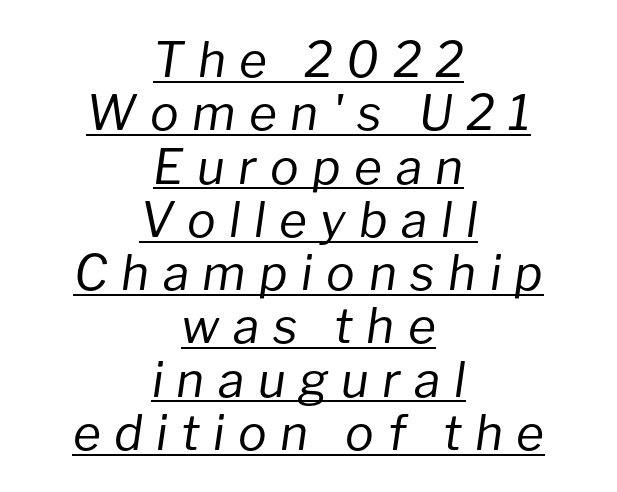
The image shows 48 px regular-weight type, italic (leaning right); set centered, tight line spacing (1.11x), unusually wide letter spacing (+0.28 em), underlined; low stroke contrast and a medium x-height.
